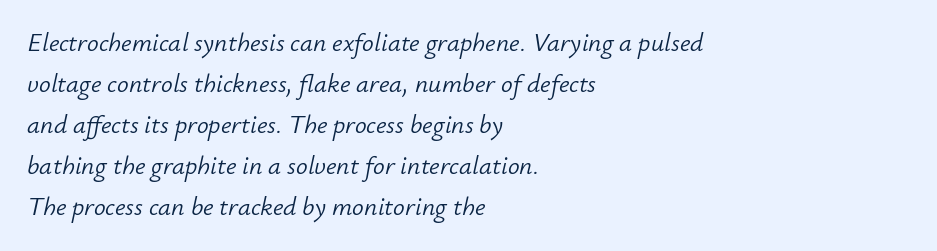
Q: Is the text bold? A: No.
Q: Is the text italic (slanted)? A: Yes, it leans right by about 12 degrees.
Q: Is the text underlined? A: No.
Q: How is the paragraph aligned? A: Left-aligned.
Q: Is the spacing between letters normal or unusually wide? A: Normal.
Q: Is the spacing between lines tight, normal or loose? A: Normal.
